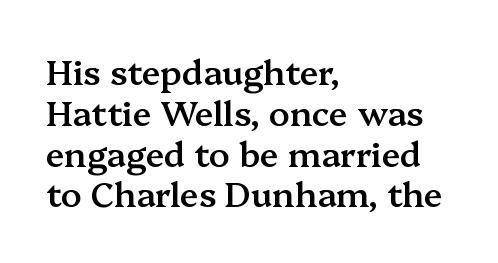
The image shows 34 px semibold serif type, upright; set left-aligned, line spacing 1.2x, normal letter spacing, not underlined; medium stroke contrast and a medium x-height.
